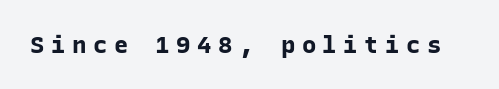
You'd pick this weight for a headline — it's a proper bold. A typesetter would call this heavily tracked-out type. Upright lettering throughout. Decoration check: the copy has no underline.
